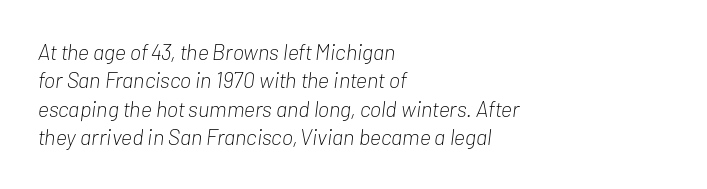
The image shows 22 px text type, italic (leaning right); set left-aligned, normal line spacing (1.29x), normal letter spacing, not underlined.
